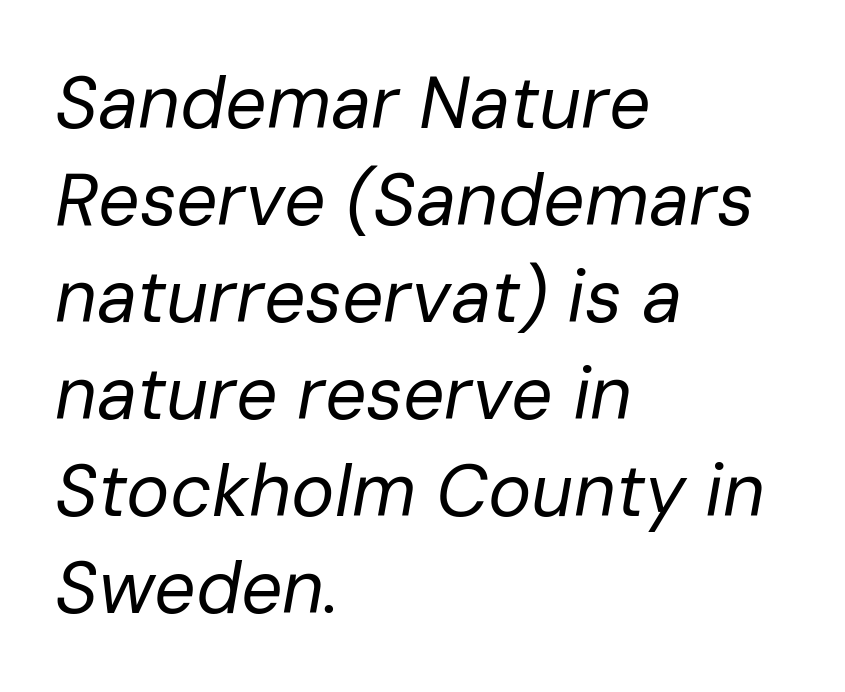
Q: Is the text bold? A: No.
Q: Is the text italic (slanted)? A: Yes, it leans right by about 10 degrees.
Q: Is the text underlined? A: No.
Q: How is the paragraph aligned? A: Left-aligned.
Q: Is the spacing between letters normal or unusually wide? A: Normal.
Q: Is the spacing between lines tight, normal or loose? A: Normal.
Q: Width (condensed, normal, or wide)? A: Normal.
Q: Stroke contrast? A: Low.
Q: x-height? A: Medium.
Q: Monospaced? A: No.
